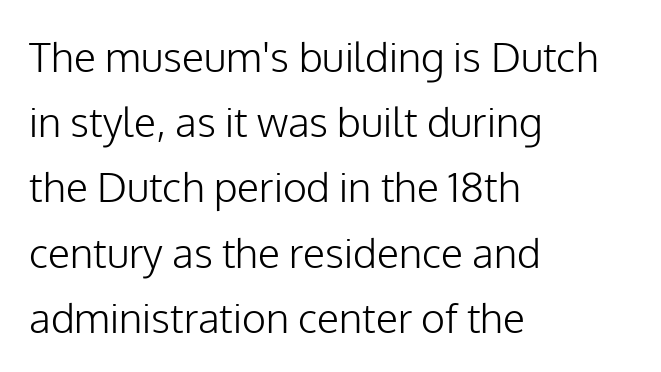
{"serif": "no", "italic": "no", "bold": "no", "weight": "light", "width": "normal", "stroke_contrast": "low", "x_height": "medium", "monospaced": "no", "underline": "no", "align": "left", "line_spacing": "normal", "line_spacing_ratio": 1.59, "letter_spacing": "normal", "letter_spacing_em": 0.0, "glyph_px": 41}
